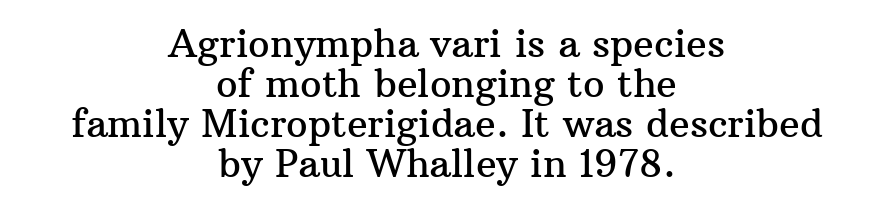
The image shows 38 px serif type, upright; set centered, tight line spacing (1.05x), normal letter spacing, not underlined; medium stroke contrast and a medium x-height.
